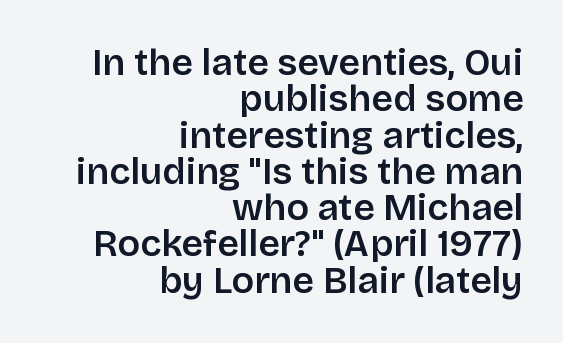
The image shows 37 px semibold sans-serif type, upright; set right-aligned, tight line spacing (0.98x), normal letter spacing, not underlined; low stroke contrast and a large x-height.
